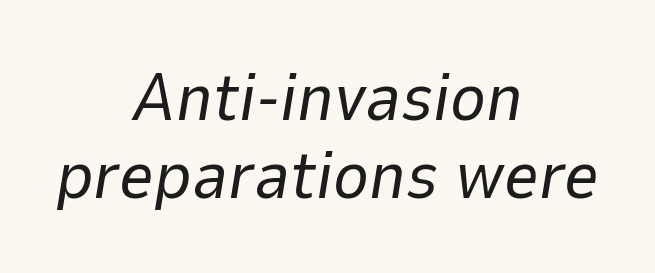
Line spacing here is tight. Is the type heavy? It reads as light-to-regular instead. The face used here is proportionally spaced, like ordinary book or web type. The letters sit at their default tracking, neither squeezed nor spread.
